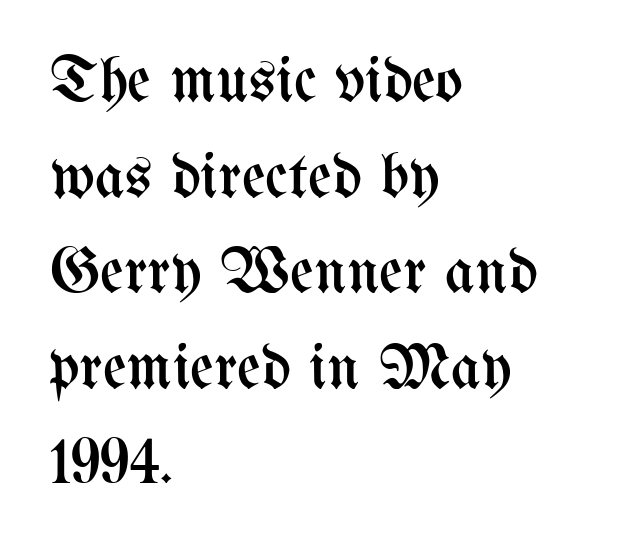
The image shows 65 px regular-weight, condensed type, upright; set left-aligned, normal line spacing (1.47x), normal letter spacing, not underlined; medium stroke contrast and a medium x-height.
